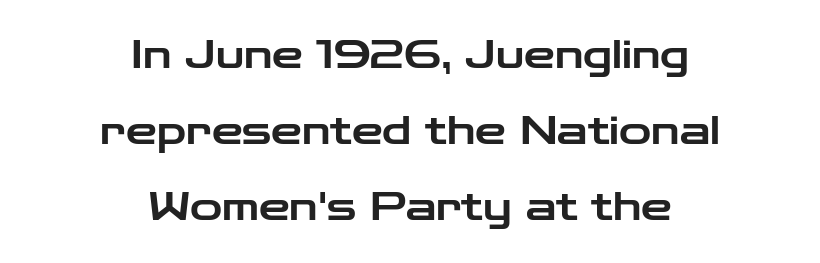
Q: Is the text italic (slanted)? A: No, it is upright.
Q: Is the typeface a serif or a sans-serif typeface? A: Sans-serif.
Q: Is the text underlined? A: No.
Q: How is the paragraph aligned? A: Centered.
Q: Is the spacing between letters normal or unusually wide? A: Normal.
Q: Is the spacing between lines tight, normal or loose? A: Loose.
Q: Width (condensed, normal, or wide)? A: Wide.
Q: Stroke contrast? A: Low.
Q: x-height? A: Medium.
Q: Monospaced? A: No.
